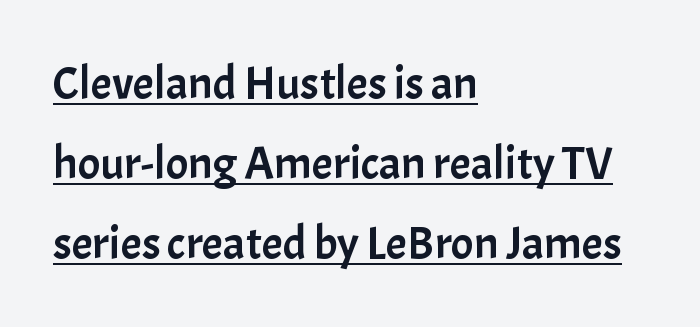
Layout note: lines flush left. Here the glyphs are tracked normally, forming tight word shapes. Proportional: the letters do not fall into vertical columns. The words here are underlined.
